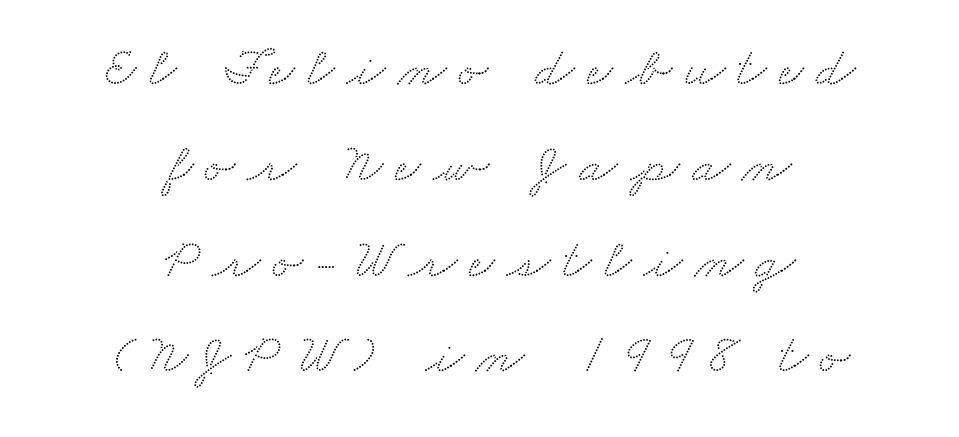
The image shows 56 px wide serif type; set centered, line spacing 1.71x, unusually wide letter spacing (+0.22 em), not underlined; medium stroke contrast and a small x-height.
